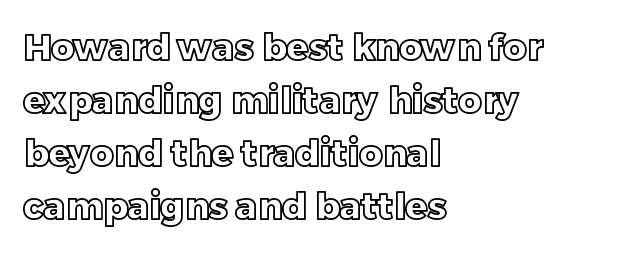
Q: Is the text italic (slanted)? A: No, it is upright.
Q: Is the text underlined? A: No.
Q: How is the paragraph aligned? A: Left-aligned.
Q: Is the spacing between letters normal or unusually wide? A: Normal.
Q: Is the spacing between lines tight, normal or loose? A: Normal.
Q: Width (condensed, normal, or wide)? A: Normal.
Q: x-height? A: Large.
Q: Monospaced? A: No.
